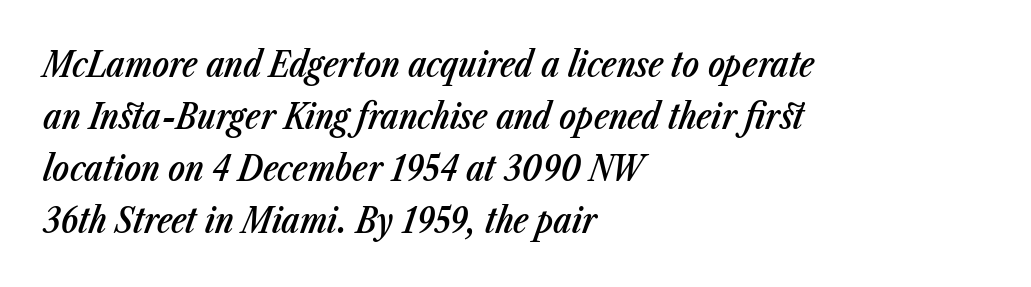
{"italic": "yes", "lean": "right", "slant_degrees": 23, "bold": "semi", "weight": "semibold", "width": "condensed", "stroke_contrast": "low", "x_height": "medium", "monospaced": "no", "underline": "no", "align": "left", "line_spacing": "normal", "line_spacing_ratio": 1.49, "letter_spacing": "normal", "letter_spacing_em": 0.0, "glyph_px": 35}
